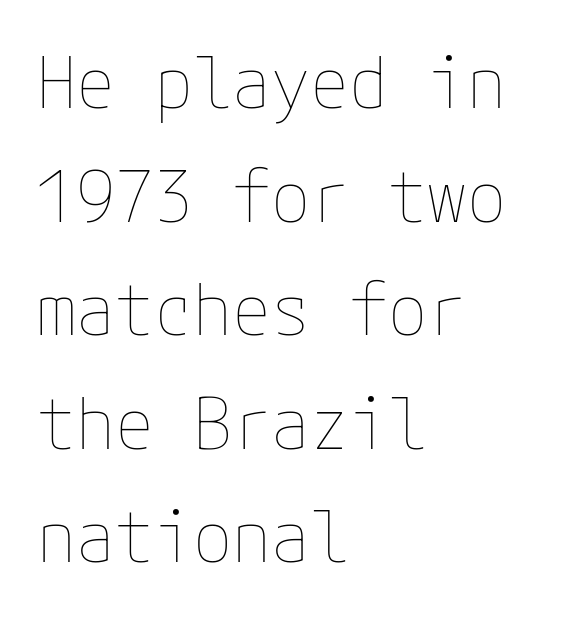
Q: Is the text bold? A: No.
Q: Is the text italic (slanted)? A: No, it is upright.
Q: Is the text underlined? A: No.
Q: How is the paragraph aligned? A: Left-aligned.
Q: Is the spacing between letters normal or unusually wide? A: Normal.
Q: Is the spacing between lines tight, normal or loose? A: Normal.
Q: Width (condensed, normal, or wide)? A: Normal.
Q: Stroke contrast? A: Low.
Q: x-height? A: Medium.
